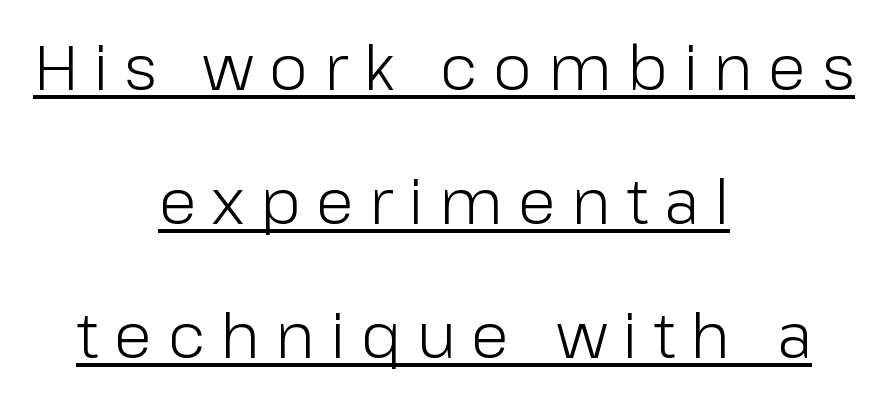
The rendering inserts visible extra space after every character. When letters stand straight like this, we call the style roman or upright. Glance below the letters and you will spot a drawn line. Vertical stems look standard width or narrower in stroke. Each letter keeps its own natural width here, so spacing adapts to shape. The glyphs in this specimen are sans serif.
